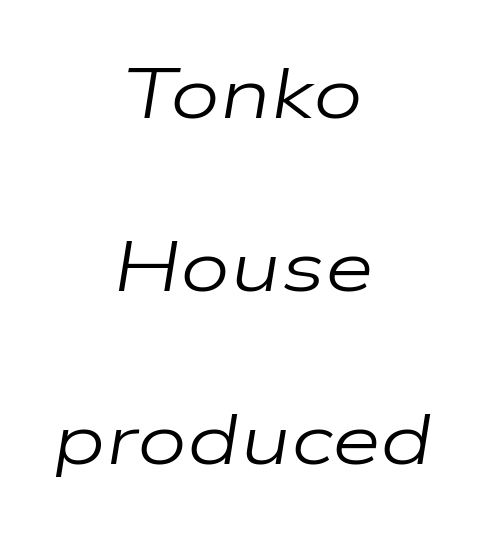
Q: Is the text bold? A: No.
Q: Is the text italic (slanted)? A: Yes, it leans right by about 9 degrees.
Q: Is the text underlined? A: No.
Q: How is the paragraph aligned? A: Centered.
Q: Is the spacing between letters normal or unusually wide? A: Normal.
Q: Is the spacing between lines tight, normal or loose? A: Loose.
Q: Width (condensed, normal, or wide)? A: Wide.
Q: Stroke contrast? A: Low.
Q: x-height? A: Medium.
Q: Monospaced? A: No.
